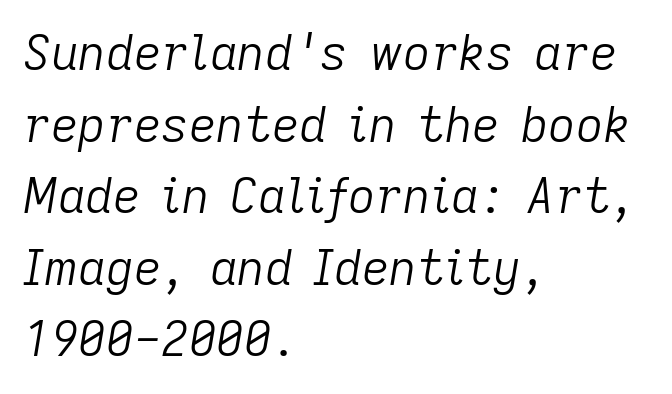
The image shows 48 px light type, italic (leaning right); set left-aligned, normal line spacing (1.49x), normal letter spacing, not underlined; low stroke contrast and a medium x-height.
